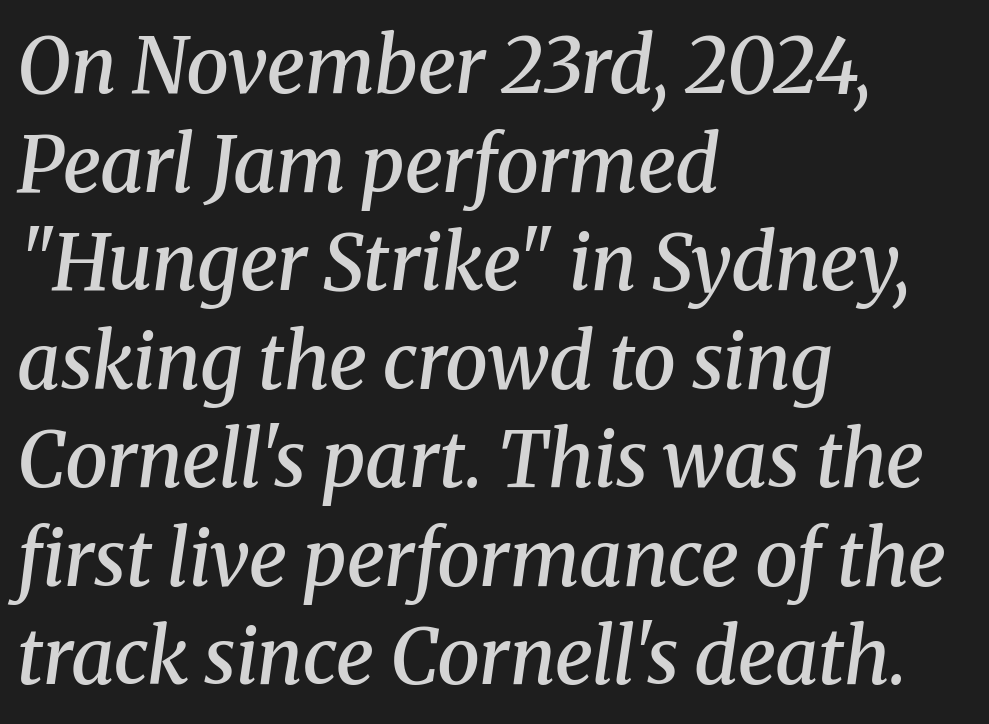
Look at the stroke-to-counter ratio: somewhat heavy, a semibold. Note the varied advance widths — an 'i' is clearly narrower than an 'm'. The type family on display is of the serif kind. Spacing between characters is what you'd get straight out of the box. Horizontally, the lines are justified to the leading edge only. The glyphs are unaccompanied by any horizontal stroke below them.
